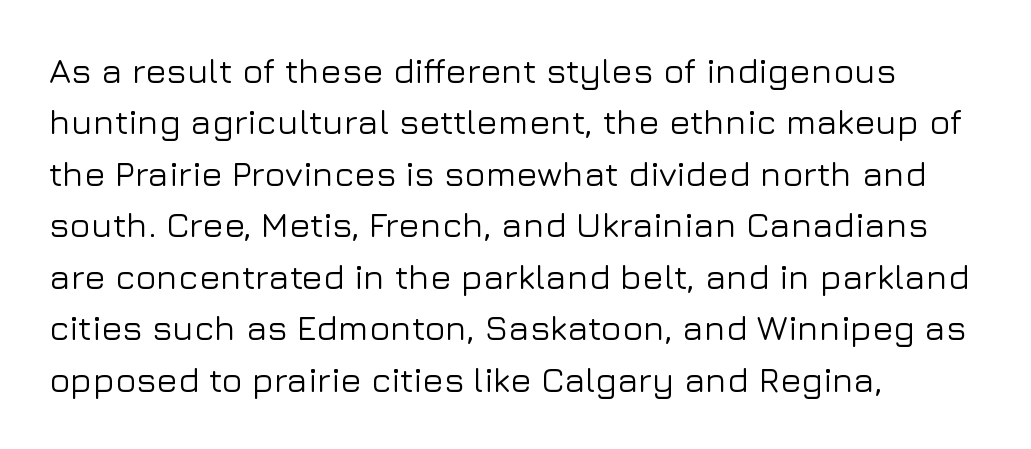
These lines keep a tight, regular rhythm from letter to letter. Teacher's note: observe the even left margin — that is flush-left alignment. Check the space under the baseline: it is left empty. Each letter's strokes conclude bluntly, with no projecting serifs. Is this a fixed-width face? No — the glyphs have proportional, varying widths.
